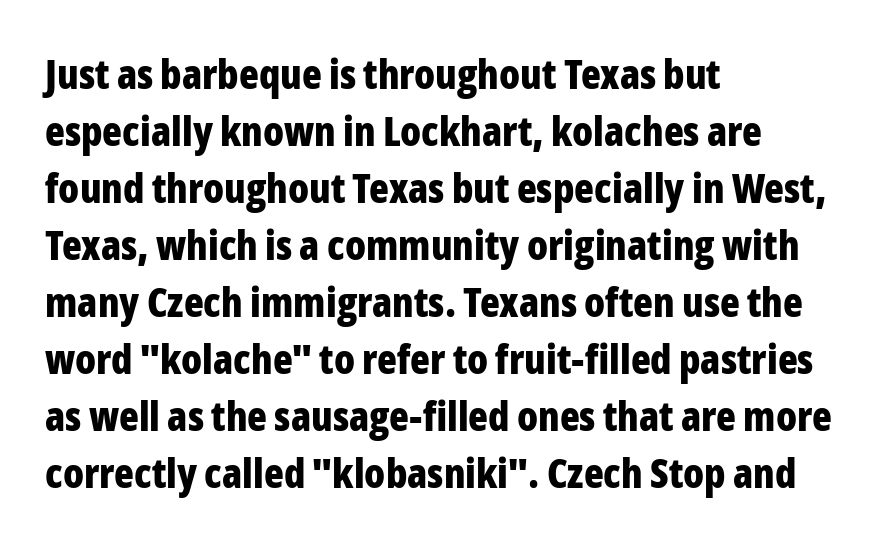
The image shows 41 px bold, condensed sans-serif type, upright; set left-aligned, normal line spacing (1.39x), normal letter spacing, not underlined; low stroke contrast and a medium x-height.
